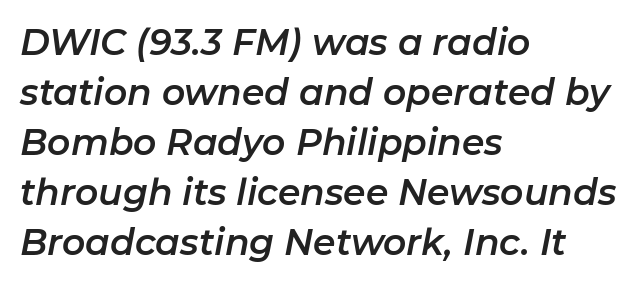
Posture: slanted. The baseline area is clear. A classic flush-left, rag-right setting is used for this passage. The type is set solid horizontally, with unmodified tracking.
